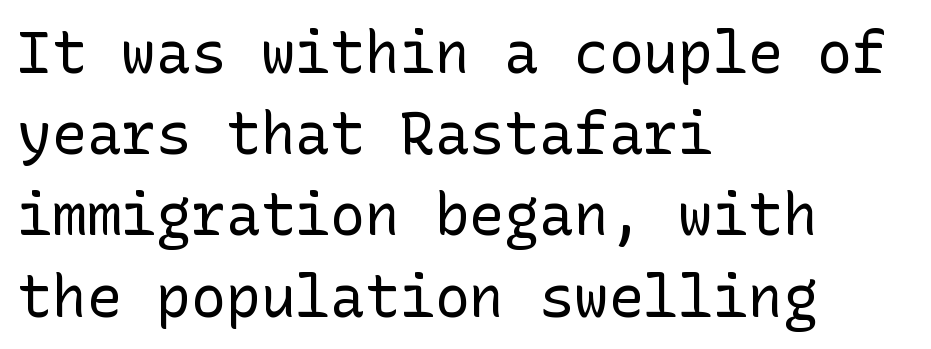
Q: Is the text bold? A: No.
Q: Is the text italic (slanted)? A: No, it is upright.
Q: Is the typeface a serif or a sans-serif typeface? A: Sans-serif.
Q: Is the text underlined? A: No.
Q: How is the paragraph aligned? A: Left-aligned.
Q: Is the spacing between letters normal or unusually wide? A: Normal.
Q: Is the spacing between lines tight, normal or loose? A: Normal.
Q: Width (condensed, normal, or wide)? A: Normal.
Q: Stroke contrast? A: Low.
Q: x-height? A: Medium.
